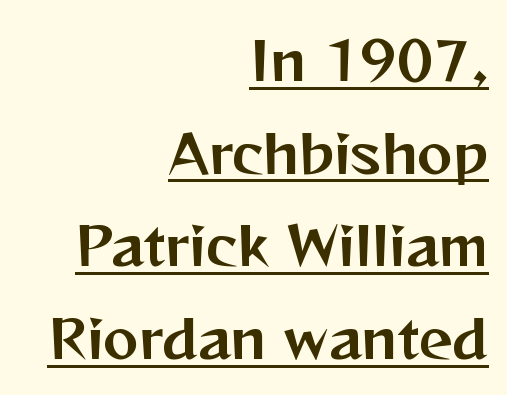
The image shows 53 px sans-serif type, upright; set right-aligned, line spacing 1.75x, normal letter spacing, underlined; medium stroke contrast and a medium x-height.
